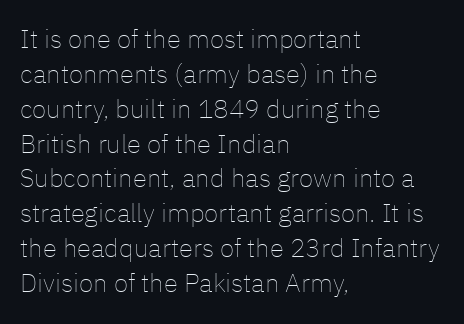
The image shows 26 px text type, upright; set left-aligned, normal line spacing (1.34x), normal letter spacing, not underlined.
